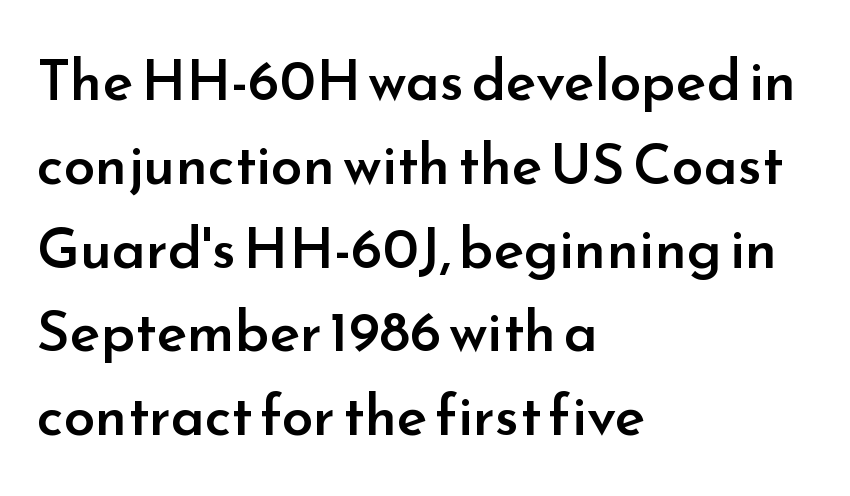
Q: Is the text bold? A: Semi-bold.
Q: Is the text italic (slanted)? A: No, it is upright.
Q: Is the typeface a serif or a sans-serif typeface? A: Sans-serif.
Q: Is the text underlined? A: No.
Q: How is the paragraph aligned? A: Left-aligned.
Q: Is the spacing between letters normal or unusually wide? A: Normal.
Q: Is the spacing between lines tight, normal or loose? A: Normal.
Q: Width (condensed, normal, or wide)? A: Normal.
Q: Stroke contrast? A: Low.
Q: x-height? A: Small.
Q: Monospaced? A: No.
